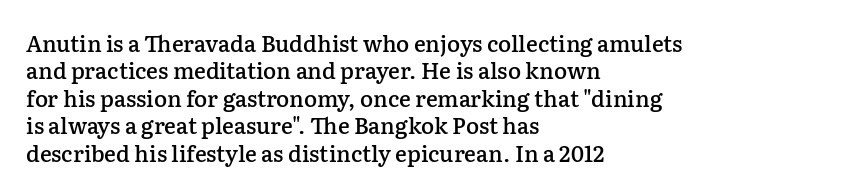
Q: Is the text bold? A: Semi-bold.
Q: Is the text italic (slanted)? A: No, it is upright.
Q: Is the text underlined? A: No.
Q: How is the paragraph aligned? A: Left-aligned.
Q: Is the spacing between letters normal or unusually wide? A: Normal.
Q: Is the spacing between lines tight, normal or loose? A: Normal.
